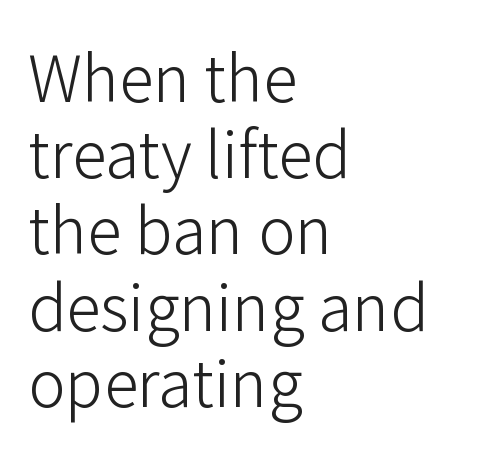
One-word summary of the alignment: left. Bold? No — there's no thickening of the strokes. Characters remain perfectly vertical along every line. Glyph-to-glyph distance matches everyday printed text. A sans-serif font was chosen for this passage. A typesetter would call this proportional, since set widths differ per character.
